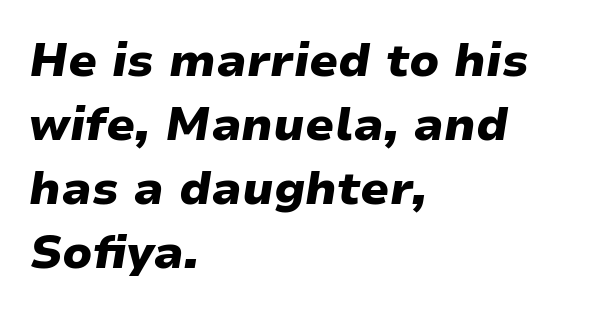
{"italic": "yes", "lean": "right", "slant_degrees": 9, "bold": "yes", "weight": "heavy", "width": "wide", "stroke_contrast": "low", "x_height": "medium", "monospaced": "no", "underline": "no", "align": "left", "line_spacing": "normal", "line_spacing_ratio": 1.39, "letter_spacing": "normal", "letter_spacing_em": 0.0, "glyph_px": 46}
